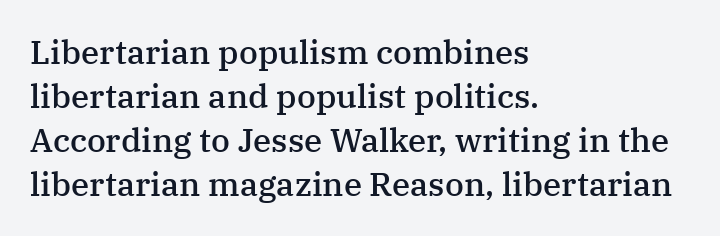
Q: Is the text bold? A: Semi-bold.
Q: Is the text italic (slanted)? A: No, it is upright.
Q: Is the typeface a serif or a sans-serif typeface? A: Serif.
Q: Is the text underlined? A: No.
Q: How is the paragraph aligned? A: Left-aligned.
Q: Is the spacing between letters normal or unusually wide? A: Normal.
Q: Is the spacing between lines tight, normal or loose? A: Normal.
Q: Width (condensed, normal, or wide)? A: Normal.
Q: Stroke contrast? A: Medium.
Q: x-height? A: Medium.
Q: Monospaced? A: No.
